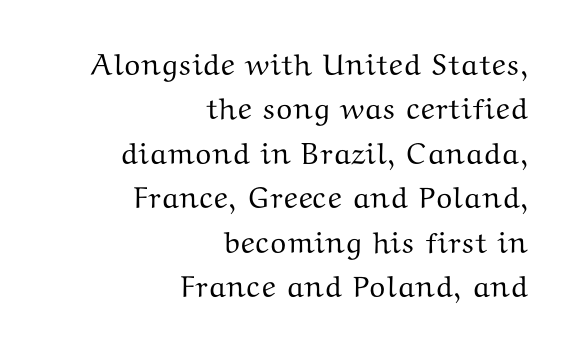
Q: Is the text italic (slanted)? A: No, it is upright.
Q: Is the typeface a serif or a sans-serif typeface? A: Serif.
Q: Is the text underlined? A: No.
Q: How is the paragraph aligned? A: Right-aligned.
Q: Is the spacing between letters normal or unusually wide? A: Normal.
Q: Is the spacing between lines tight, normal or loose? A: Normal.
Q: Width (condensed, normal, or wide)? A: Wide.
Q: Stroke contrast? A: Medium.
Q: x-height? A: Medium.
Q: Monospaced? A: No.
